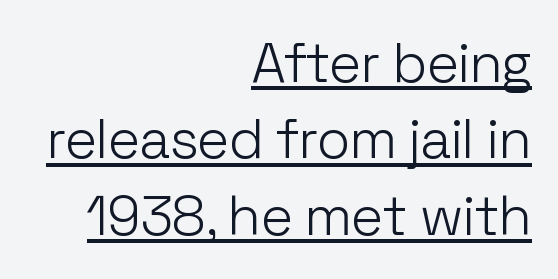
Do the characters align in a grid? No, the font is proportional. The weight tops out at a normal text grade. The rendered words wear a rule along their underside. Observe the absence of serifs on each vertical stroke in this sample.
